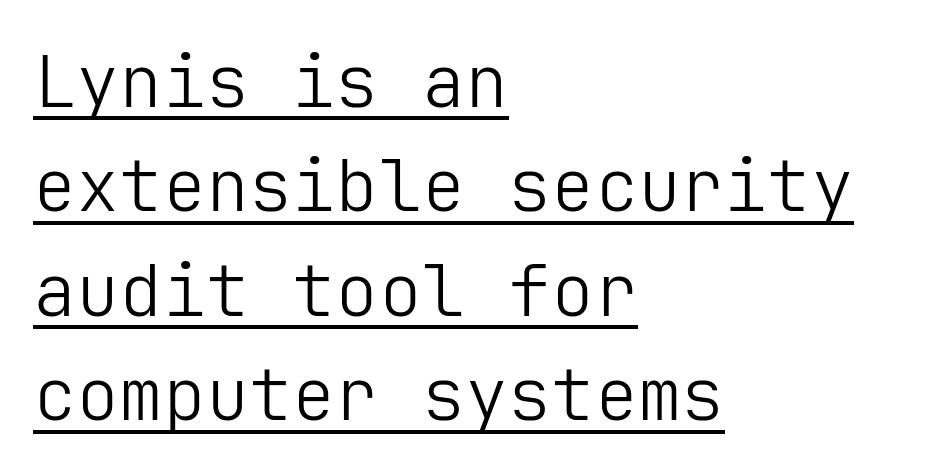
The image shows 72 px light sans-serif type, upright; set left-aligned, normal line spacing (1.45x), normal letter spacing, underlined; low stroke contrast and a medium x-height.
